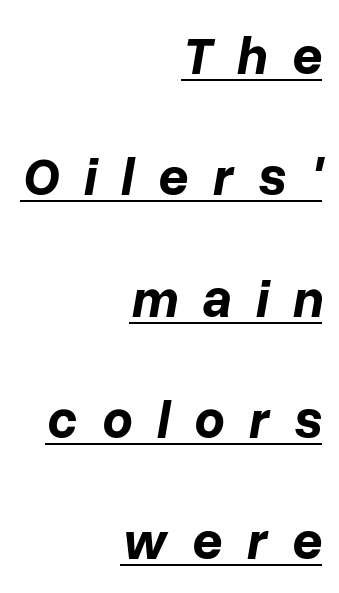
Q: Is the text bold? A: Yes.
Q: Is the text italic (slanted)? A: Yes, it leans right by about 10 degrees.
Q: Is the text underlined? A: Yes.
Q: How is the paragraph aligned? A: Right-aligned.
Q: Is the spacing between letters normal or unusually wide? A: Unusually wide.
Q: Is the spacing between lines tight, normal or loose? A: Loose.
Q: Width (condensed, normal, or wide)? A: Normal.
Q: Stroke contrast? A: Low.
Q: x-height? A: Medium.
Q: Monospaced? A: No.
